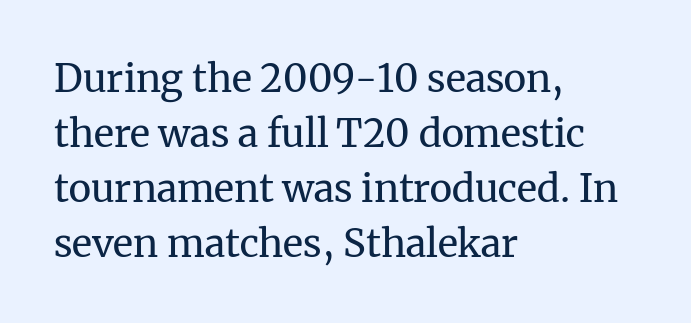
Q: Is the text bold? A: No.
Q: Is the text italic (slanted)? A: No, it is upright.
Q: Is the typeface a serif or a sans-serif typeface? A: Serif.
Q: Is the text underlined? A: No.
Q: How is the paragraph aligned? A: Left-aligned.
Q: Is the spacing between letters normal or unusually wide? A: Normal.
Q: Is the spacing between lines tight, normal or loose? A: Normal.
Q: Width (condensed, normal, or wide)? A: Normal.
Q: Stroke contrast? A: Medium.
Q: x-height? A: Medium.
Q: Monospaced? A: No.
